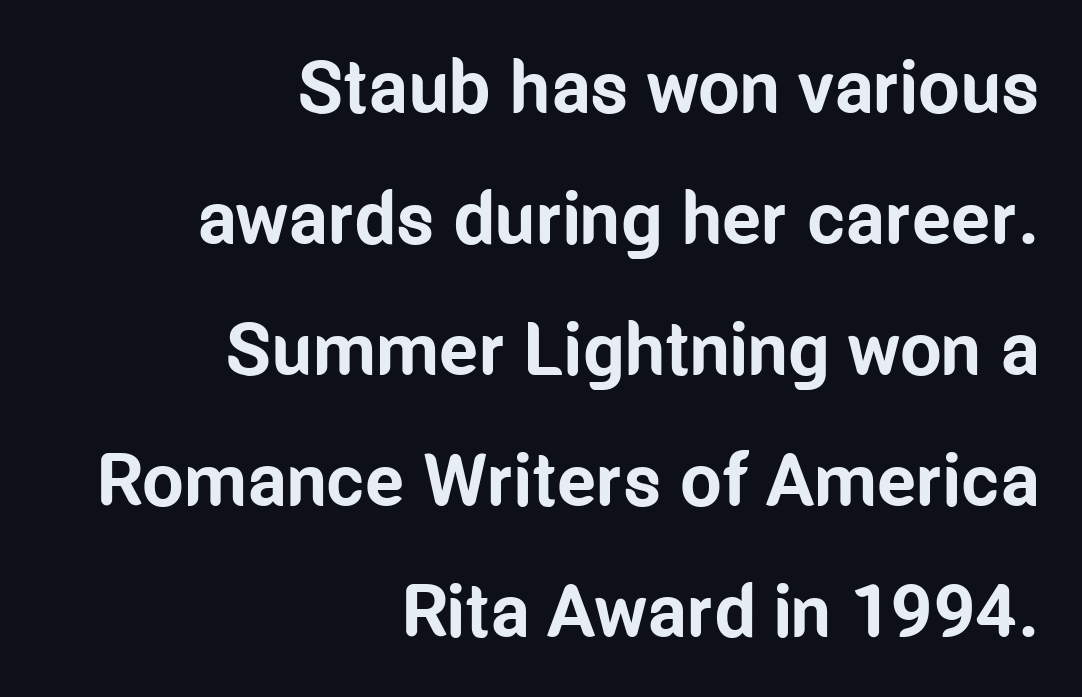
Q: Is the text bold? A: Yes.
Q: Is the text italic (slanted)? A: No, it is upright.
Q: Is the typeface a serif or a sans-serif typeface? A: Sans-serif.
Q: Is the text underlined? A: No.
Q: How is the paragraph aligned? A: Right-aligned.
Q: Is the spacing between letters normal or unusually wide? A: Normal.
Q: Width (condensed, normal, or wide)? A: Condensed.
Q: Stroke contrast? A: Low.
Q: x-height? A: Medium.
Q: Monospaced? A: No.
